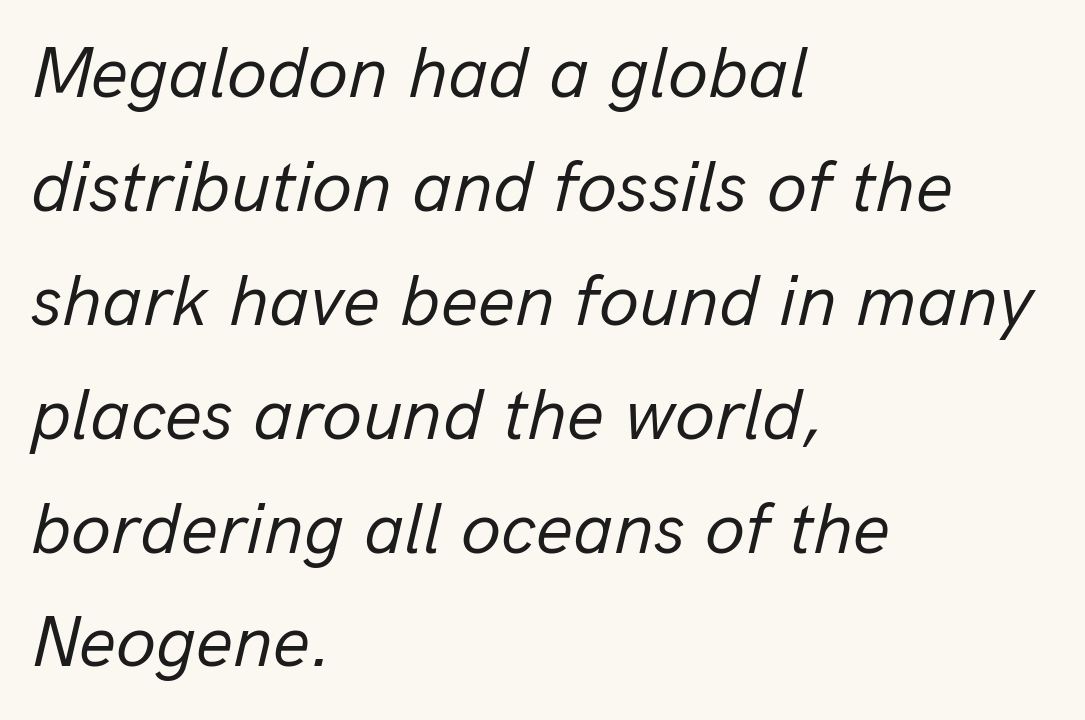
Layout note: lines flush left. Students, observe: this is what conventionally led text looks like. Beneath every word, the page is bare. The letters look calm and open, with moderate or lighter stems.
